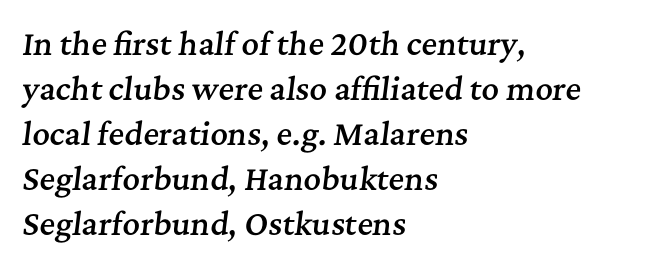
{"serif": "yes", "italic": "yes", "lean": "right", "slant_degrees": 7, "bold": "semi", "weight": "semibold", "width": "normal", "stroke_contrast": "medium", "x_height": "medium", "monospaced": "no", "underline": "no", "align": "left", "line_spacing": "normal", "line_spacing_ratio": 1.5, "letter_spacing": "normal", "letter_spacing_em": 0.0, "glyph_px": 30}
